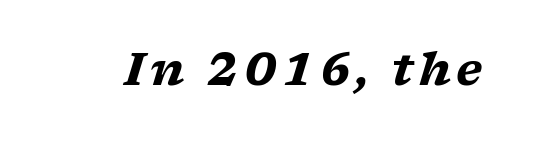
Any mark beneath the type? The region is blank. Characters are canted at an angle relative to the baseline's perpendicular. Small tapered or slab feet sit at the stroke ends, so this counts as serif. The sample has been set heavy, in full bold. A typesetter would call this proportional, since set widths differ per character.
